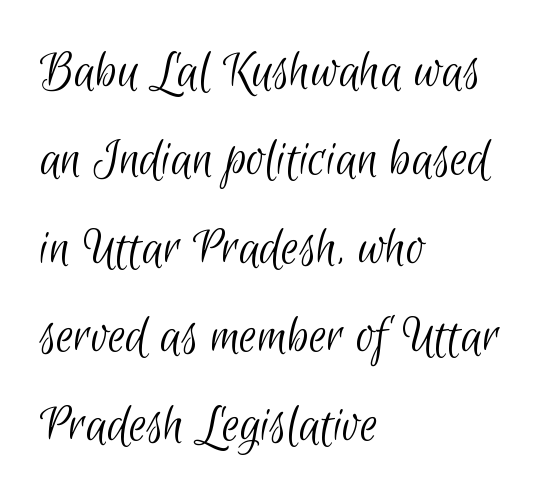
Q: Is the text bold? A: No.
Q: Is the typeface a serif or a sans-serif typeface? A: Sans-serif.
Q: Is the text underlined? A: No.
Q: How is the paragraph aligned? A: Left-aligned.
Q: Is the spacing between letters normal or unusually wide? A: Normal.
Q: Is the spacing between lines tight, normal or loose? A: Normal.
Q: Width (condensed, normal, or wide)? A: Condensed.
Q: Stroke contrast? A: Low.
Q: x-height? A: Small.
Q: Monospaced? A: No.
